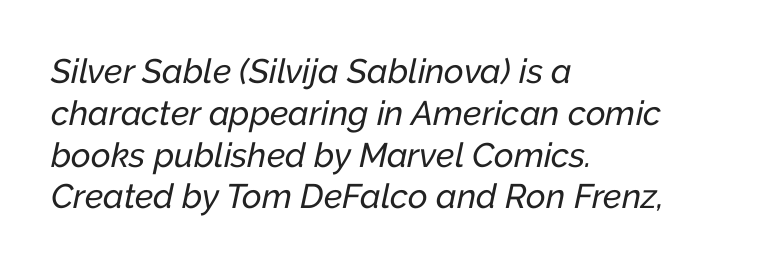
In terms of posture, this sample is oblique. Is the letter spacing exaggerated? No — it looks like the ordinary default. This rendering features lettering with no underline. Do the characters align in a grid? No, the font is proportional.
